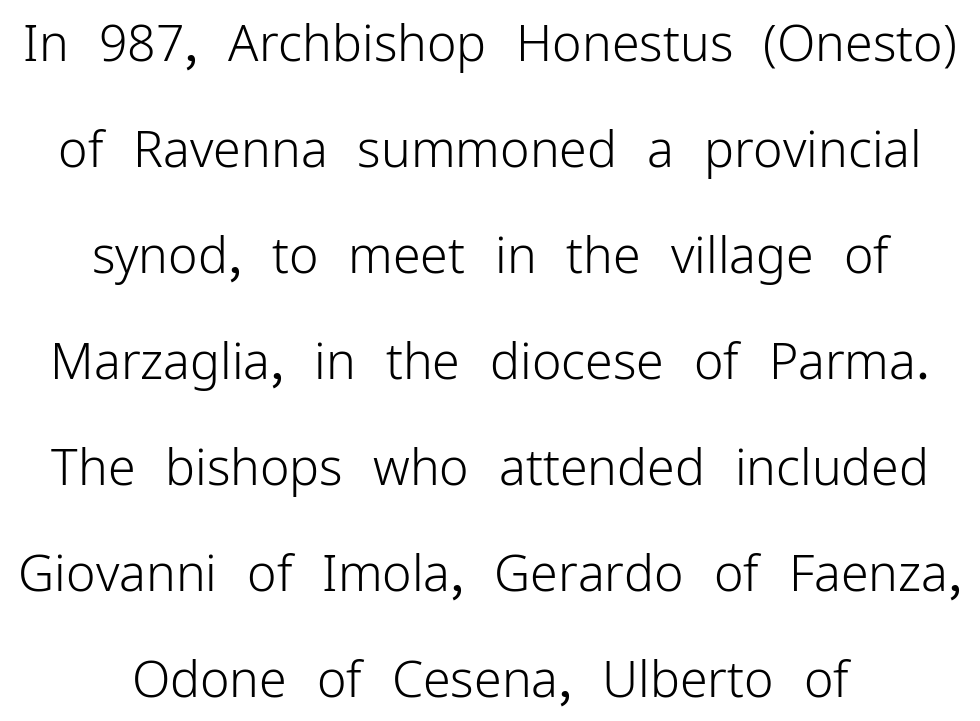
The image shows 50 px light sans-serif type, upright; set centered, loose line spacing (2.12x), normal letter spacing, not underlined; low stroke contrast and a medium x-height.
